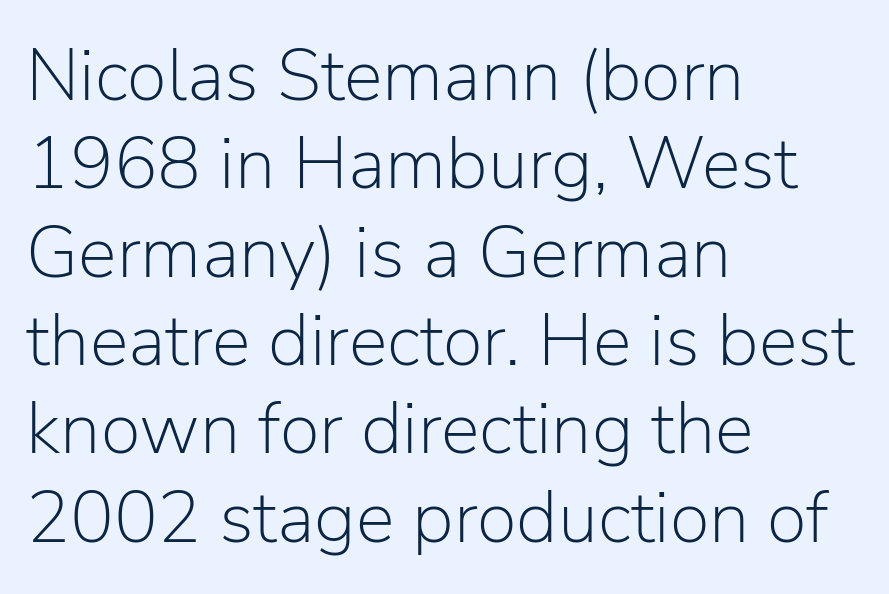
A typesetter would mark this as roman, not italic. These lines are rendered in a variable-pitch font. Rule under the text: the space is simply empty. Tracking here is standard; glyphs follow each other at the usual distance. Typographically, this falls in the sans-serif category.
